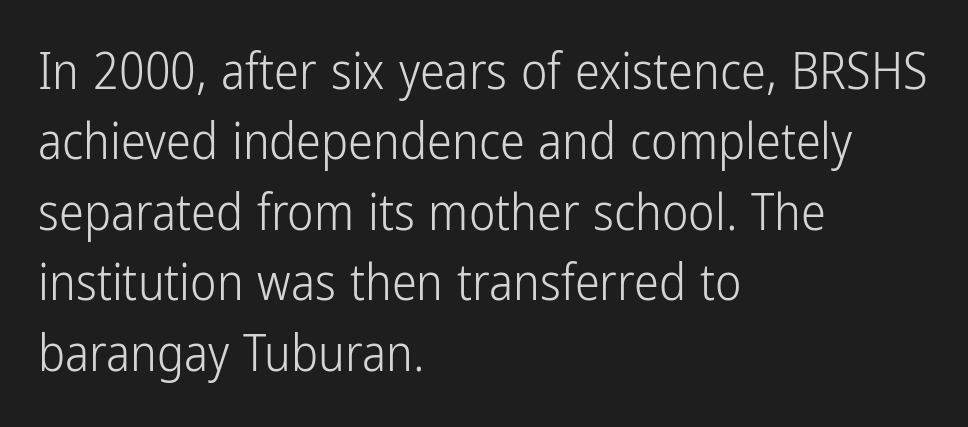
The image shows 50 px light, condensed sans-serif type, upright; set left-aligned, normal line spacing (1.41x), normal letter spacing, not underlined; low stroke contrast and a medium x-height.
